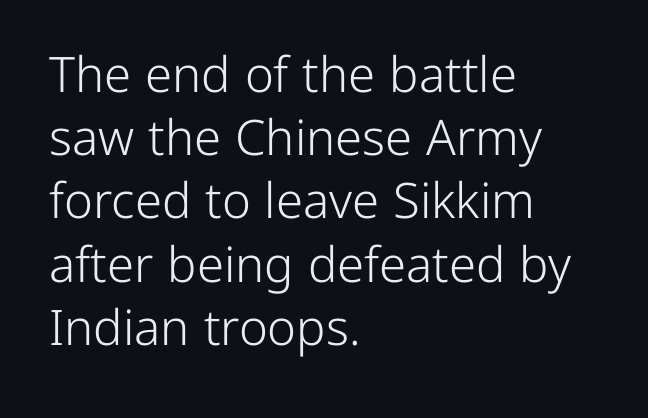
Reading down the column, the eye jumps a familiar distance to each next line. Look at the tracking — it's just the regular setting, nothing added. Horizontally, the lines are justified to the leading edge only. Underlining? Definitely not there. Posture: vertical.
